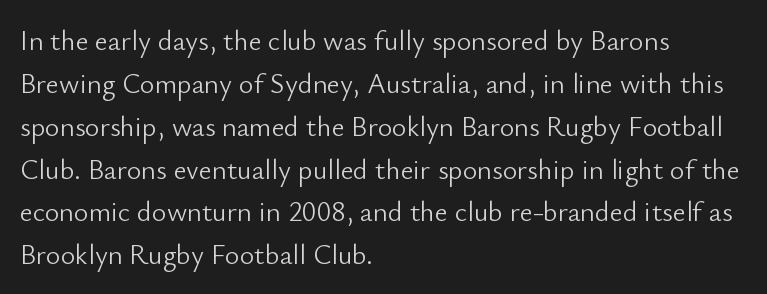
{"serif": "no", "italic": "no", "bold": "no", "weight": "light", "width": "normal", "stroke_contrast": "low", "x_height": "small", "monospaced": "no", "underline": "no", "align": "left", "line_spacing": "normal", "line_spacing_ratio": 1.53, "letter_spacing": "normal", "letter_spacing_em": 0.0, "glyph_px": 28}
